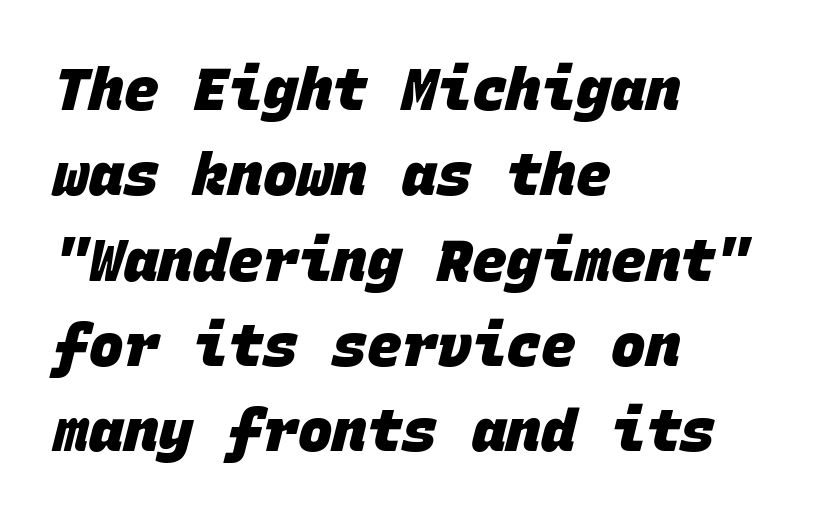
{"serif": "no", "bold": "yes", "weight": "heavy", "width": "normal", "stroke_contrast": "low", "x_height": "large", "monospaced": "yes", "underline": "no", "align": "left", "line_spacing": "normal", "line_spacing_ratio": 1.47, "letter_spacing": "normal", "letter_spacing_em": 0.0, "glyph_px": 58}
